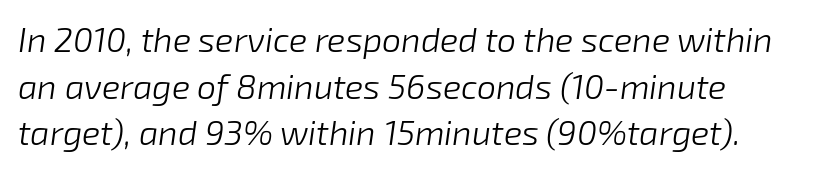
What stands out about the letter spacing? Nothing — it is the standard amount. The passage shown is typed in a proportional face where columns would drift. This sample uses an oblique cut, with every glyph tilted off the vertical. The passage shown is not underscored anywhere. Is the type heavy? It reads as light-to-regular instead.
